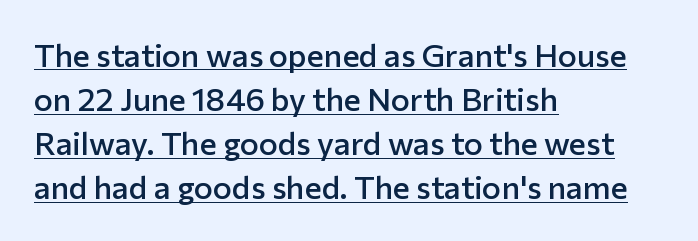
Q: Is the text bold? A: Semi-bold.
Q: Is the text italic (slanted)? A: No, it is upright.
Q: Is the typeface a serif or a sans-serif typeface? A: Sans-serif.
Q: Is the text underlined? A: Yes.
Q: How is the paragraph aligned? A: Left-aligned.
Q: Is the spacing between letters normal or unusually wide? A: Normal.
Q: Is the spacing between lines tight, normal or loose? A: Normal.
Q: Width (condensed, normal, or wide)? A: Normal.
Q: Stroke contrast? A: Low.
Q: x-height? A: Medium.
Q: Monospaced? A: No.
